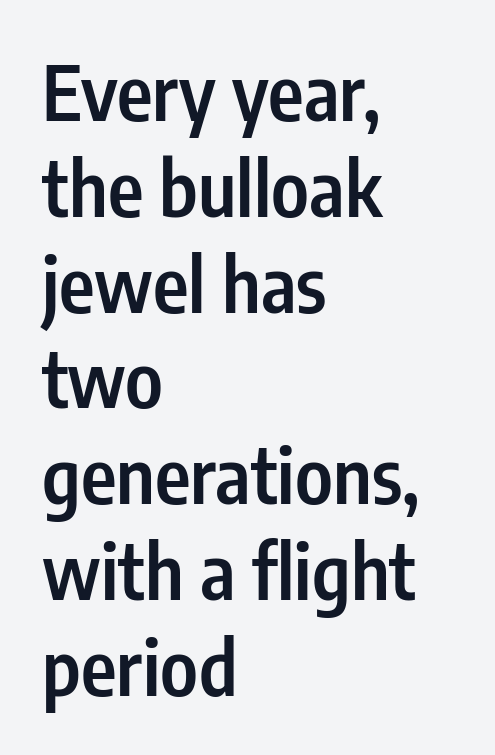
Where is the straight margin? On the left. Stems and bowls a touch heavier than normal — semibold. The specimen reads as upright at a glance. Does the type have serifs? No, each stem ends abruptly.
